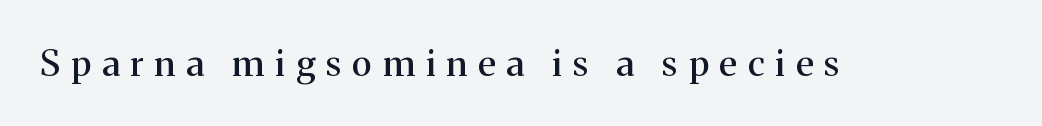
{"serif": "yes", "italic": "no", "width": "normal", "stroke_contrast": "medium", "x_height": "medium", "monospaced": "no", "underline": "no", "letter_spacing": "wide", "letter_spacing_em": 0.31, "glyph_px": 36}
